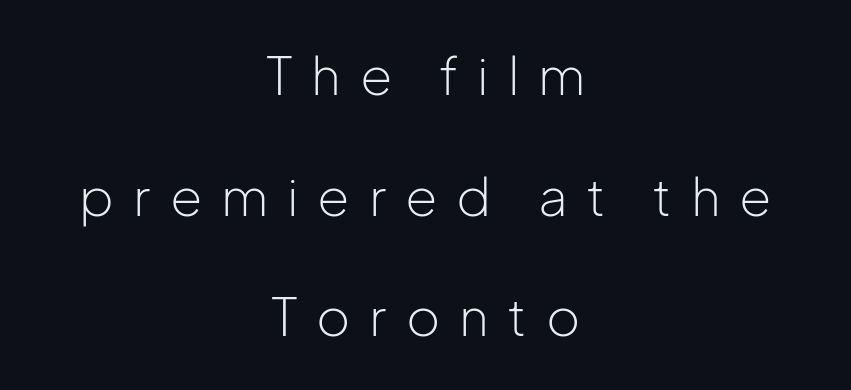
Q: Is the text bold? A: No.
Q: Is the text italic (slanted)? A: No, it is upright.
Q: Is the typeface a serif or a sans-serif typeface? A: Sans-serif.
Q: Is the text underlined? A: No.
Q: How is the paragraph aligned? A: Centered.
Q: Is the spacing between letters normal or unusually wide? A: Unusually wide.
Q: Is the spacing between lines tight, normal or loose? A: Loose.
Q: Width (condensed, normal, or wide)? A: Normal.
Q: Stroke contrast? A: Low.
Q: x-height? A: Medium.
Q: Monospaced? A: No.
